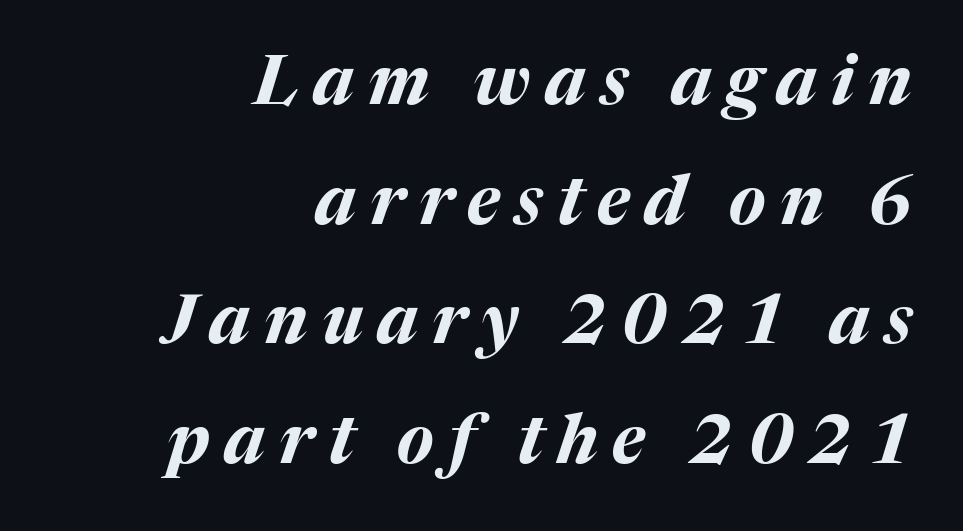
A typesetter would call this proportional, since set widths differ per character. Strong, thick strokes mark this as bold type. These lines stack with their right ends in a neat column. The letterforms stand isolated, each surrounded by extra space.
